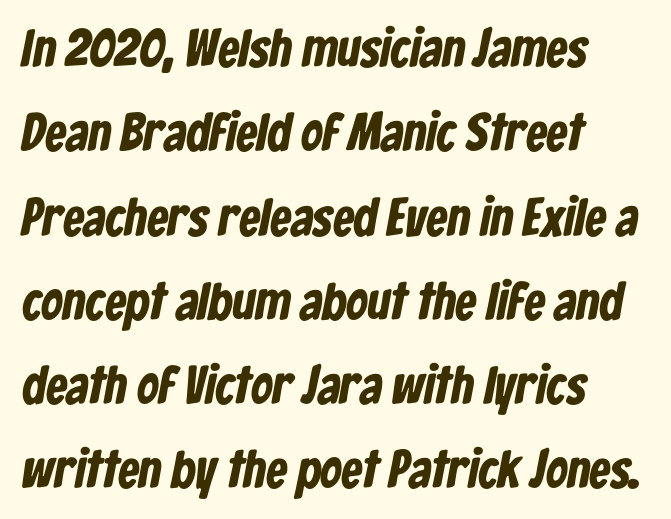
{"serif": "no", "bold": "yes", "weight": "bold", "width": "condensed", "stroke_contrast": "low", "x_height": "medium", "monospaced": "no", "underline": "no", "align": "left", "line_spacing": "normal", "line_spacing_ratio": 1.59, "letter_spacing": "normal", "letter_spacing_em": 0.0, "glyph_px": 53}
